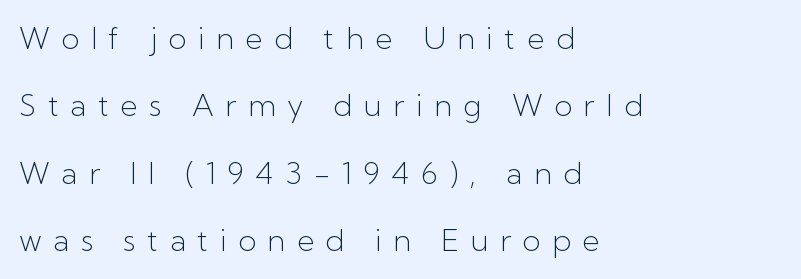
Q: Is the text bold? A: No.
Q: Is the text italic (slanted)? A: No, it is upright.
Q: Is the typeface a serif or a sans-serif typeface? A: Sans-serif.
Q: Is the text underlined? A: No.
Q: How is the paragraph aligned? A: Left-aligned.
Q: Is the spacing between letters normal or unusually wide? A: Unusually wide.
Q: Is the spacing between lines tight, normal or loose? A: Loose.
Q: Width (condensed, normal, or wide)? A: Normal.
Q: Stroke contrast? A: Low.
Q: x-height? A: Medium.
Q: Monospaced? A: No.
